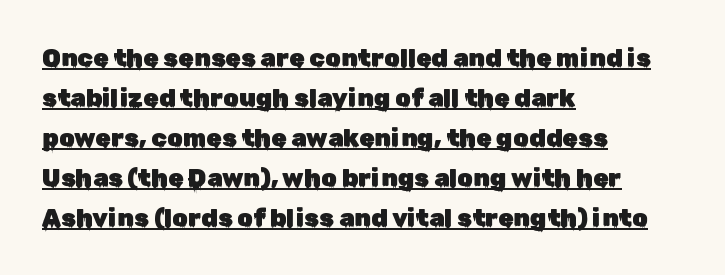
The image shows 25 px text type, upright; set left-aligned, normal line spacing (1.6x), normal letter spacing, underlined.
